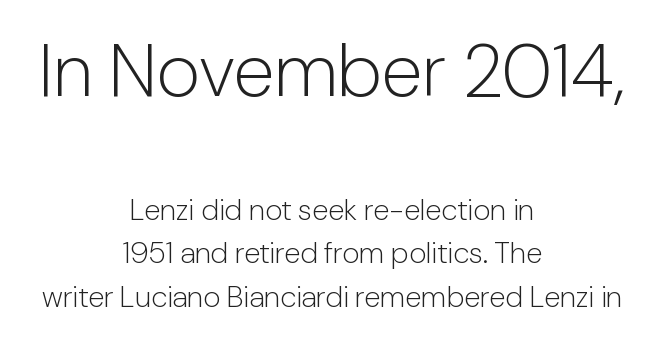
The image shows 75 px light sans-serif type, upright; set centered, normal line spacing (1.45x), normal letter spacing, not underlined; the first (top) block is 2.5x larger; low stroke contrast and a medium x-height.
